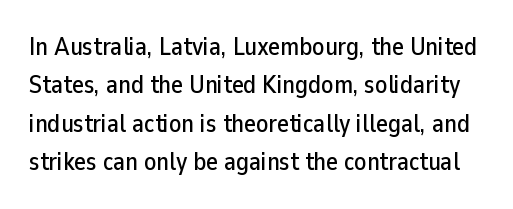
Any mark beneath the type? The region is blank. Spacing between characters is what you'd get straight out of the box. This sample uses an upright cut, with every glyph sitting square on the baseline. One glance says typical: line gaps are just what's usual.
